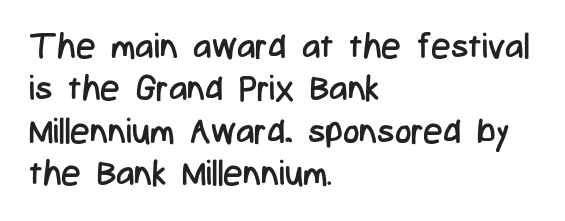
Q: Is the text bold? A: No.
Q: Is the text italic (slanted)? A: No, it is upright.
Q: Is the typeface a serif or a sans-serif typeface? A: Sans-serif.
Q: Is the text underlined? A: No.
Q: How is the paragraph aligned? A: Left-aligned.
Q: Is the spacing between letters normal or unusually wide? A: Normal.
Q: Width (condensed, normal, or wide)? A: Condensed.
Q: Stroke contrast? A: Low.
Q: x-height? A: Medium.
Q: Monospaced? A: No.
